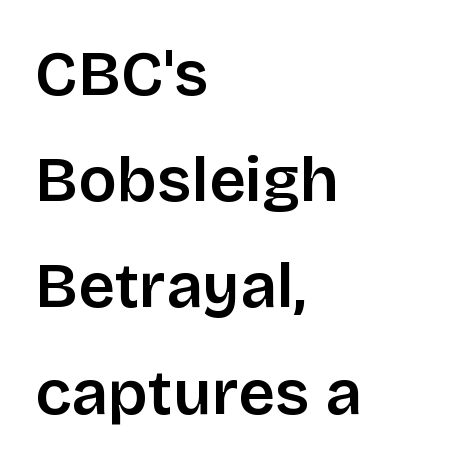
Leftover space on each line is placed entirely after the last word. The characters display no serif detailing; their extremities are plain. Glyph-to-glyph distance matches everyday printed text. The strokes are fattened partway — semibold, not bold.
